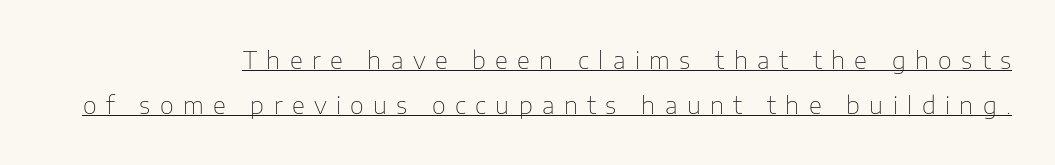
Q: Is the text bold? A: No.
Q: Is the text italic (slanted)? A: No, it is upright.
Q: Is the text underlined? A: Yes.
Q: How is the paragraph aligned? A: Right-aligned.
Q: Is the spacing between letters normal or unusually wide? A: Unusually wide.
